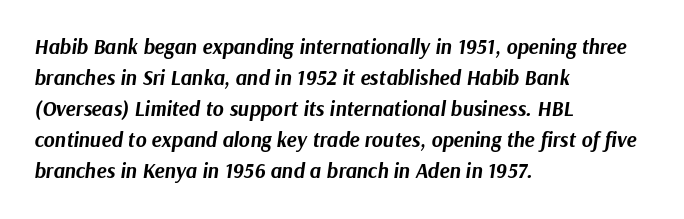
Does the weight exceed regular? Yes, all the way to bold. Emphasis-style slanted type is in use. Honestly, there is no underline to notice here at all. A normal amount of white space separates one row of letters from the next. Every row of glyphs begins at an identical x-position on the left.
